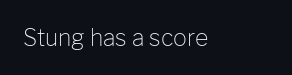
The type is set solid horizontally, with unmodified tracking. Words float on clear page, feet unadorned. A quiet, ordinary-to-light weight characterises the typeface. The type sits square on the baseline with zero lean.
